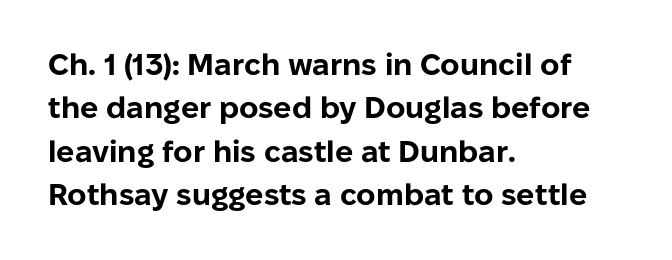
Words float on clear page, feet unadorned. Vertical strokes here are truly vertical. Typographic density is high because the face is bold. Spacing between characters is what you'd get straight out of the box. Every row of glyphs begins at an identical x-position on the left.
